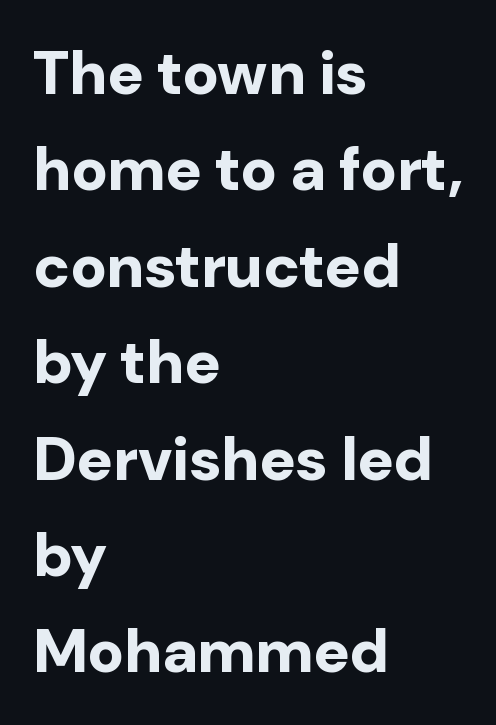
Q: Is the text bold? A: Yes.
Q: Is the text italic (slanted)? A: No, it is upright.
Q: Is the typeface a serif or a sans-serif typeface? A: Sans-serif.
Q: Is the text underlined? A: No.
Q: How is the paragraph aligned? A: Left-aligned.
Q: Is the spacing between letters normal or unusually wide? A: Normal.
Q: Is the spacing between lines tight, normal or loose? A: Normal.
Q: Width (condensed, normal, or wide)? A: Normal.
Q: Stroke contrast? A: Low.
Q: x-height? A: Medium.
Q: Monospaced? A: No.
